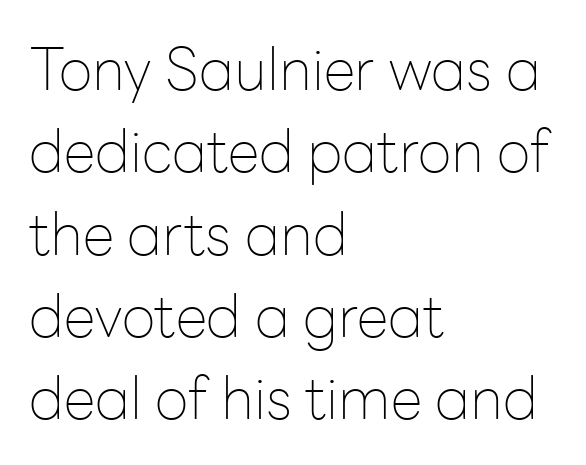
The image shows 58 px thin sans-serif type, upright; set left-aligned, normal line spacing (1.42x), normal letter spacing, not underlined; low stroke contrast and a medium x-height.
